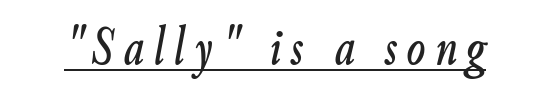
{"italic": "yes", "lean": "right", "slant_degrees": 9, "width": "condensed", "stroke_contrast": "low", "x_height": "small", "monospaced": "no", "underline": "yes", "glyph_px": 55}
